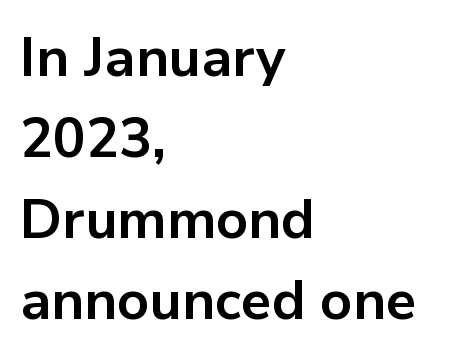
The image shows 55 px bold sans-serif type, upright; set left-aligned, normal line spacing (1.47x), normal letter spacing, not underlined; low stroke contrast and a medium x-height.
